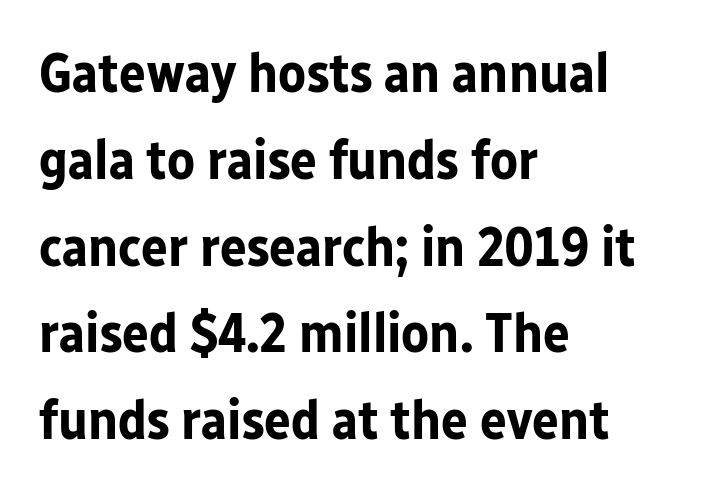
The image shows 56 px bold sans-serif type, upright; set left-aligned, normal line spacing (1.55x), normal letter spacing, not underlined; low stroke contrast and a medium x-height.
